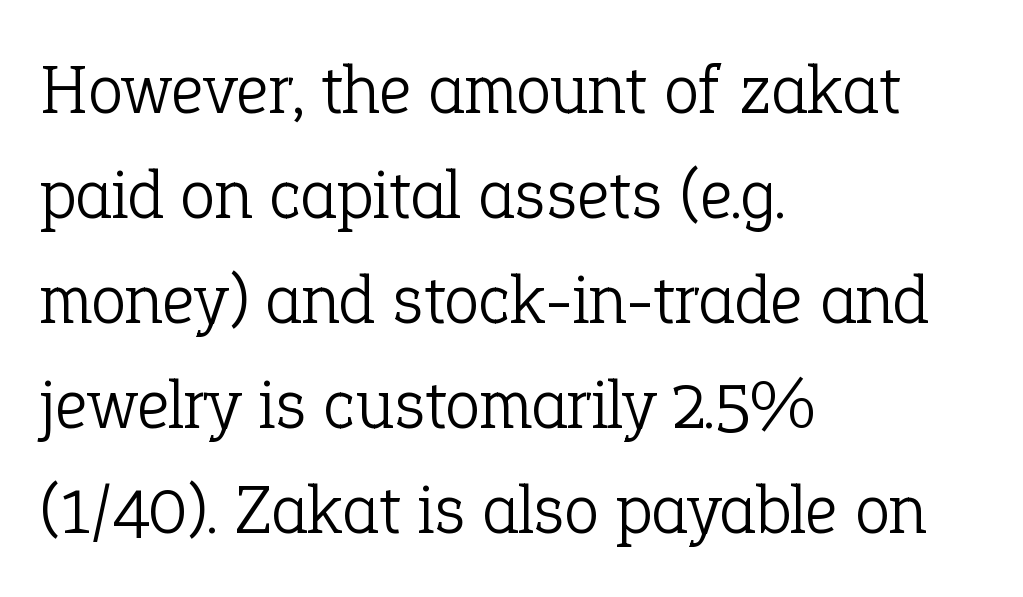
Underlining? Definitely not there. Is the type heavy? It reads as light-to-regular instead. Compared with typical body copy, the letter spacing here is the same. A typesetter would call this leading conventional body-copy spacing.
